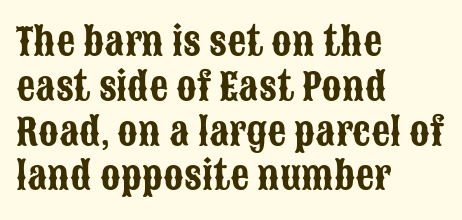
The image shows 37 px condensed sans-serif type, upright; set left-aligned, line spacing 1.21x, normal letter spacing, not underlined; low stroke contrast and a large x-height.
